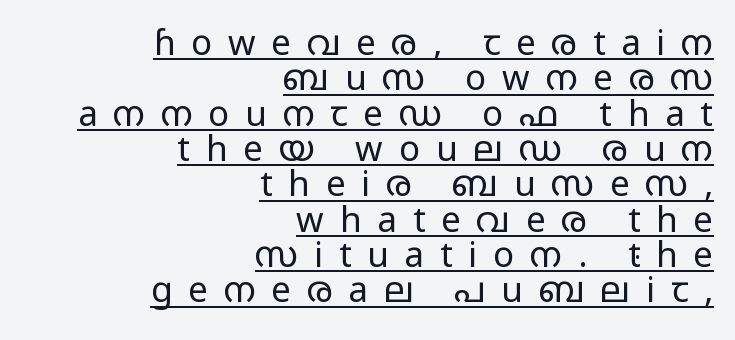
{"serif": "no", "italic": "no", "bold": "no", "weight": "regular", "width": "wide", "stroke_contrast": "low", "x_height": "medium", "monospaced": "no", "underline": "yes", "align": "right", "line_spacing": "tight", "line_spacing_ratio": 1.01, "letter_spacing": "wide", "letter_spacing_em": 0.45, "glyph_px": 35}
